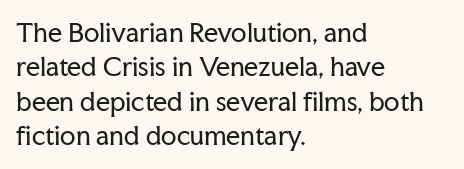
Q: Is the text bold? A: No.
Q: Is the text italic (slanted)? A: No, it is upright.
Q: Is the text underlined? A: No.
Q: How is the paragraph aligned? A: Left-aligned.
Q: Is the spacing between letters normal or unusually wide? A: Normal.
Q: Is the spacing between lines tight, normal or loose? A: Normal.
